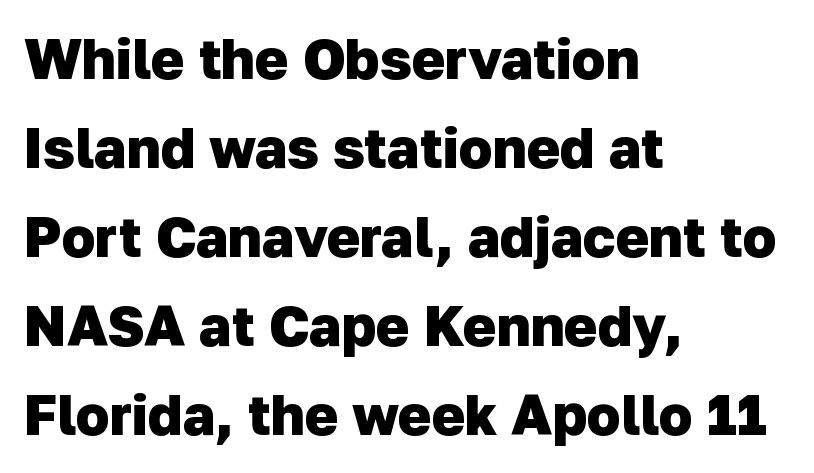
{"serif": "no", "bold": "yes", "weight": "heavy", "width": "normal", "stroke_contrast": "low", "x_height": "medium", "monospaced": "no", "underline": "no", "align": "left", "line_spacing": "normal", "line_spacing_ratio": 1.59, "letter_spacing": "normal", "letter_spacing_em": 0.0, "glyph_px": 56}
